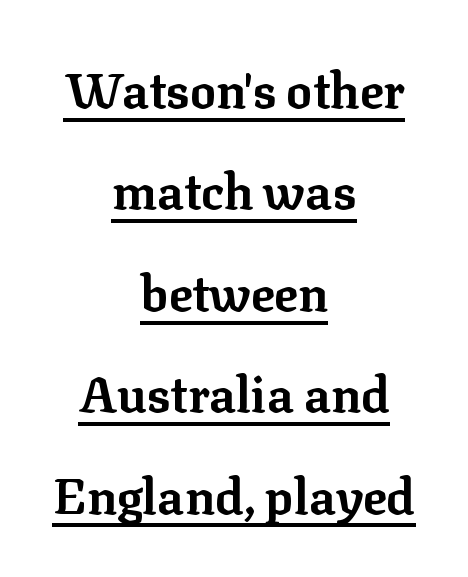
Q: Is the text bold? A: Yes.
Q: Is the text italic (slanted)? A: No, it is upright.
Q: Is the typeface a serif or a sans-serif typeface? A: Serif.
Q: Is the text underlined? A: Yes.
Q: How is the paragraph aligned? A: Centered.
Q: Is the spacing between letters normal or unusually wide? A: Normal.
Q: Is the spacing between lines tight, normal or loose? A: Loose.
Q: Width (condensed, normal, or wide)? A: Normal.
Q: Stroke contrast? A: Low.
Q: x-height? A: Medium.
Q: Monospaced? A: No.
